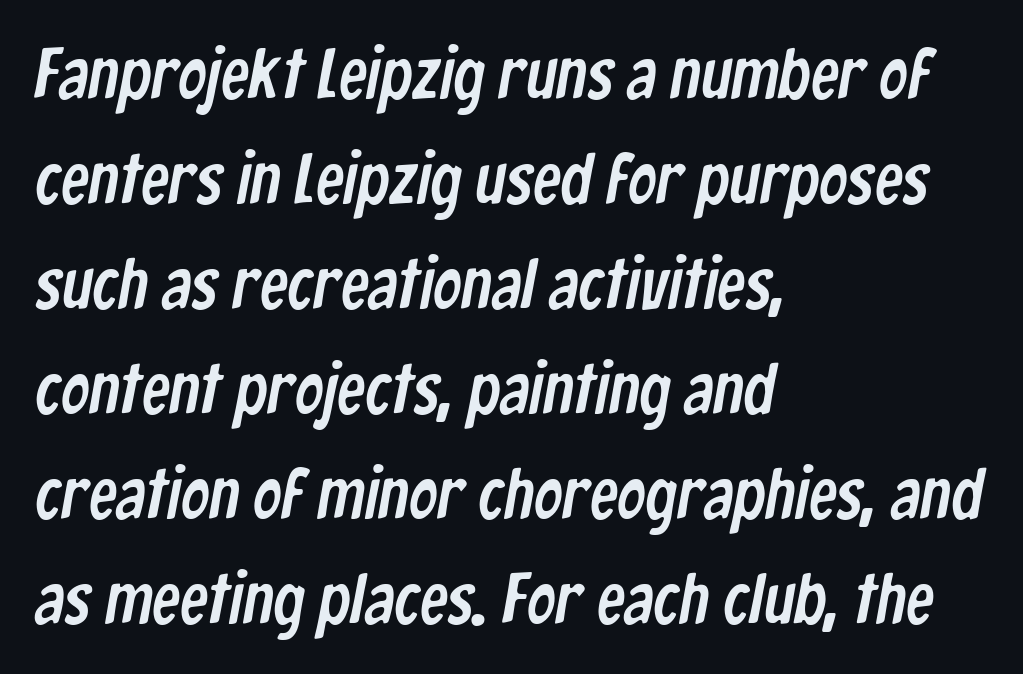
This rendering uses left alignment, leaving the right contour irregular. These lines keep a tight, regular rhythm from letter to letter. These lines are composed in type without serifs. Whoever set this chose a conventional vertical rhythm. Varying glyph widths throughout — classic text-font behaviour.
